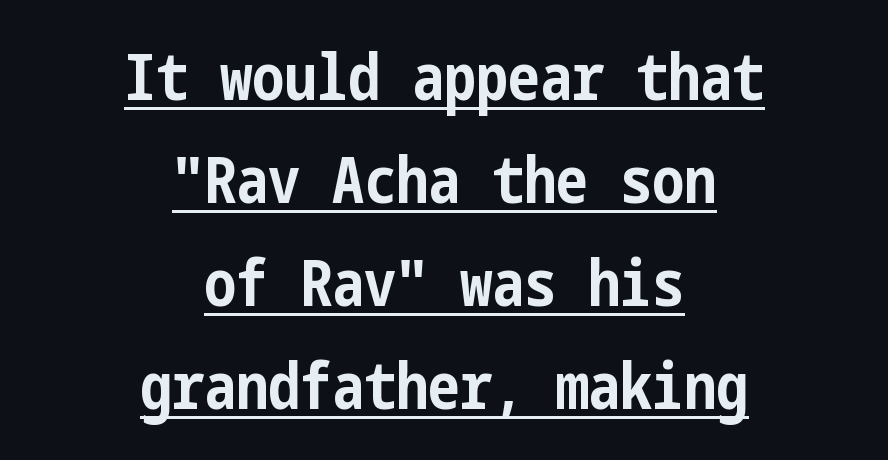
{"serif": "no", "italic": "no", "bold": "yes", "weight": "bold", "width": "condensed", "stroke_contrast": "low", "x_height": "medium", "underline": "yes", "align": "center", "line_spacing": "normal", "line_spacing_ratio": 1.61, "letter_spacing": "normal", "letter_spacing_em": 0.0, "glyph_px": 64}
